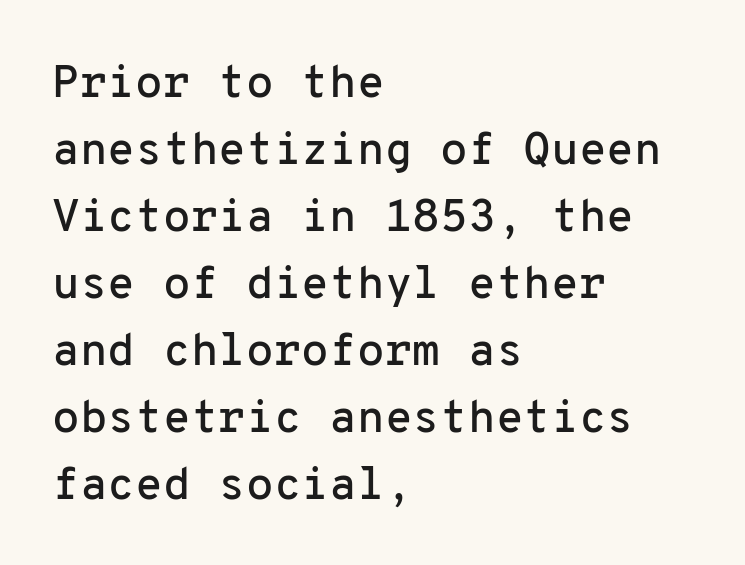
Note the uniform advance width — an 'i' takes as much space as an 'm'. The paragraph shown leans on its left margin. Italic: no, the glyphs are upright roman. Rows of type keep a routine distance in the vertical direction.
